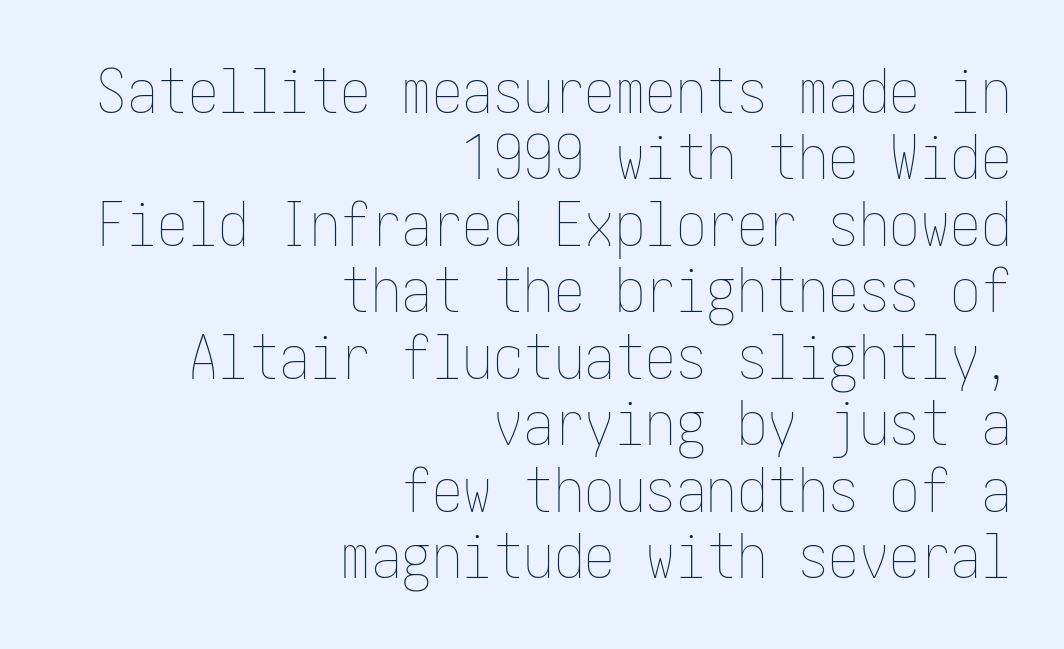
Q: Is the text bold? A: No.
Q: Is the text italic (slanted)? A: No, it is upright.
Q: Is the text underlined? A: No.
Q: How is the paragraph aligned? A: Right-aligned.
Q: Is the spacing between letters normal or unusually wide? A: Normal.
Q: Is the spacing between lines tight, normal or loose? A: Tight.
Q: Width (condensed, normal, or wide)? A: Condensed.
Q: Stroke contrast? A: Low.
Q: x-height? A: Medium.
